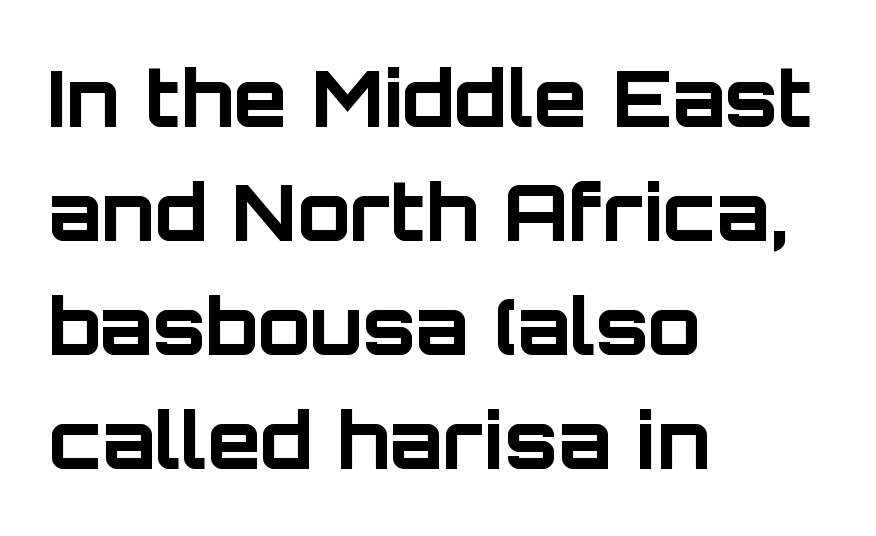
The image shows 78 px bold sans-serif type, upright; set left-aligned, normal line spacing (1.46x), normal letter spacing, not underlined; low stroke contrast and a large x-height.
